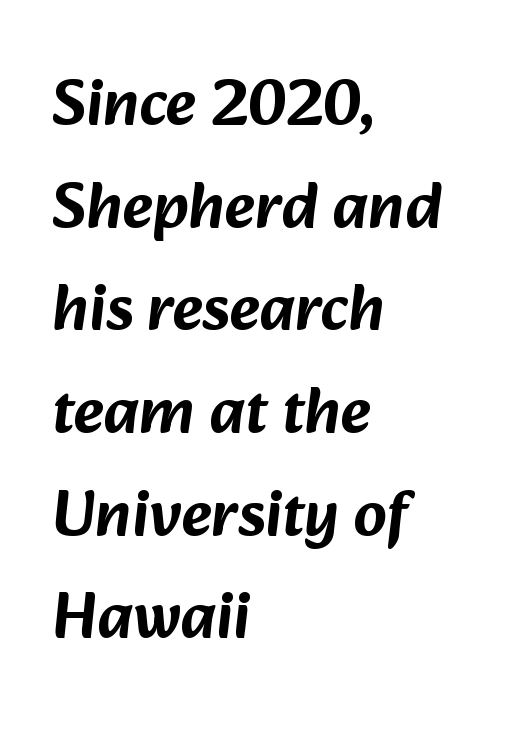
The image shows 65 px sans-serif type; set left-aligned, normal line spacing (1.58x), normal letter spacing, not underlined; low stroke contrast and a medium x-height.
